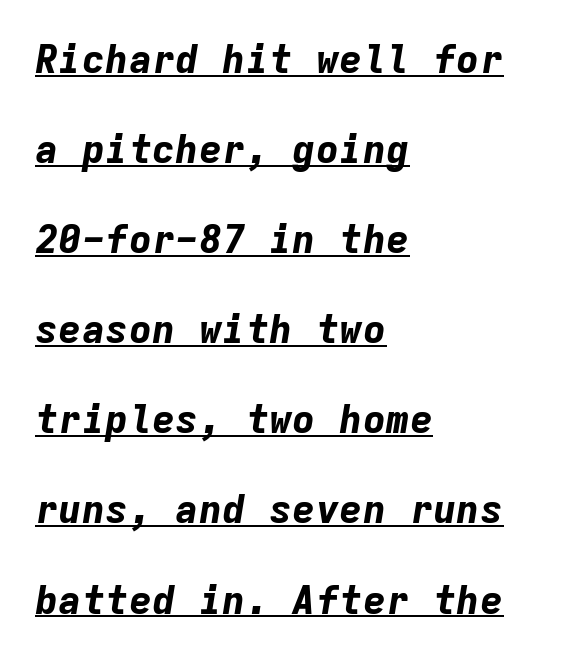
{"italic": "yes", "lean": "right", "slant_degrees": 9, "bold": "yes", "weight": "bold", "width": "normal", "stroke_contrast": "low", "x_height": "medium", "monospaced": "yes", "underline": "yes", "align": "left", "line_spacing": "loose", "line_spacing_ratio": 2.31, "letter_spacing": "normal", "letter_spacing_em": 0.0, "glyph_px": 39}
